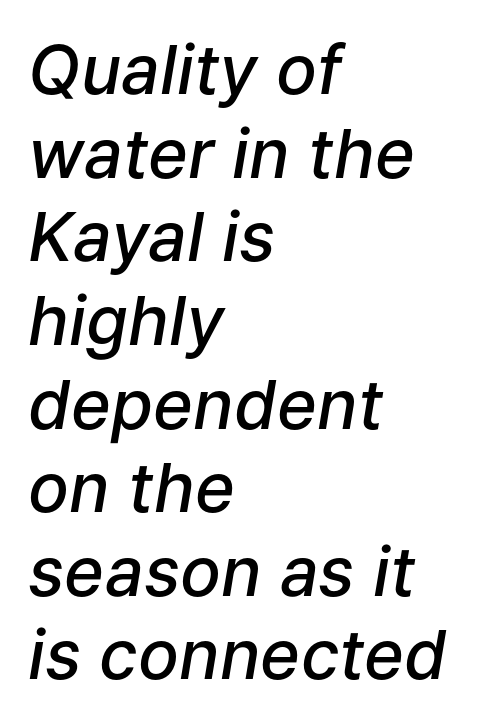
The horizontal fit of the characters is conventional and even. These lines are set flush left with a ragged right edge. These lines carry some extra weight — a demibold, not a full bold. Here the designer chose a conventional face with non-uniform glyph widths. Every character sits at an angle, as italics do.
